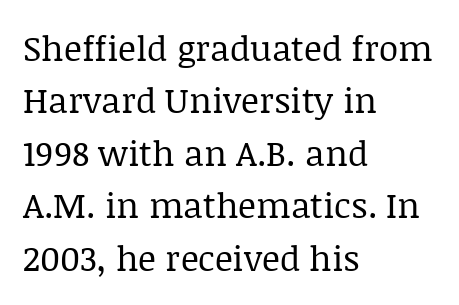
{"serif": "yes", "italic": "no", "bold": "no", "weight": "regular", "width": "normal", "stroke_contrast": "low", "x_height": "large", "monospaced": "no", "underline": "no", "align": "left", "line_spacing": "normal", "line_spacing_ratio": 1.5, "letter_spacing": "normal", "letter_spacing_em": 0.0, "glyph_px": 35}
